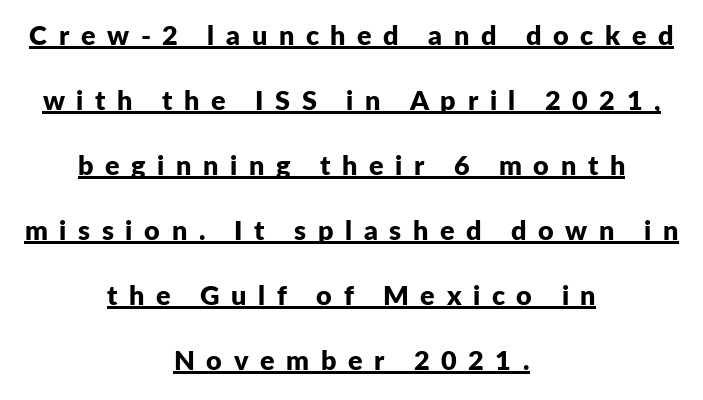
When letters stand straight like this, we call the style roman or upright. Underlining? Definitely there. These lines carry a lot of weight — the face is fully bold. This sample is center-justified, so both line endings float freely.
